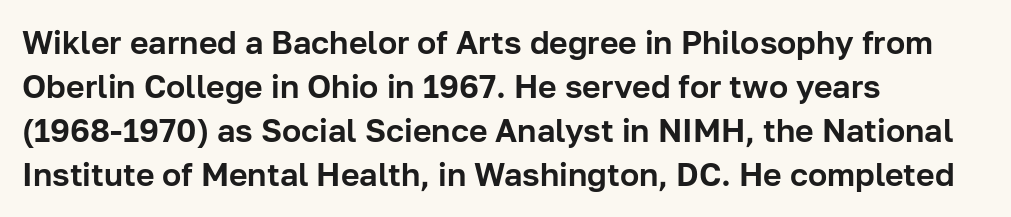
Q: Is the text italic (slanted)? A: No, it is upright.
Q: Is the typeface a serif or a sans-serif typeface? A: Sans-serif.
Q: Is the text underlined? A: No.
Q: How is the paragraph aligned? A: Left-aligned.
Q: Is the spacing between letters normal or unusually wide? A: Normal.
Q: Is the spacing between lines tight, normal or loose? A: Normal.
Q: Width (condensed, normal, or wide)? A: Normal.
Q: Stroke contrast? A: Low.
Q: x-height? A: Medium.
Q: Monospaced? A: No.
